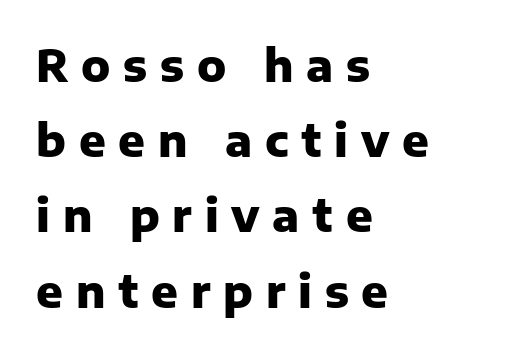
{"serif": "no", "italic": "no", "bold": "yes", "weight": "heavy", "width": "normal", "stroke_contrast": "low", "x_height": "medium", "monospaced": "no", "underline": "no", "align": "left", "line_spacing_ratio": 1.71, "letter_spacing": "wide", "letter_spacing_em": 0.29, "glyph_px": 44}
